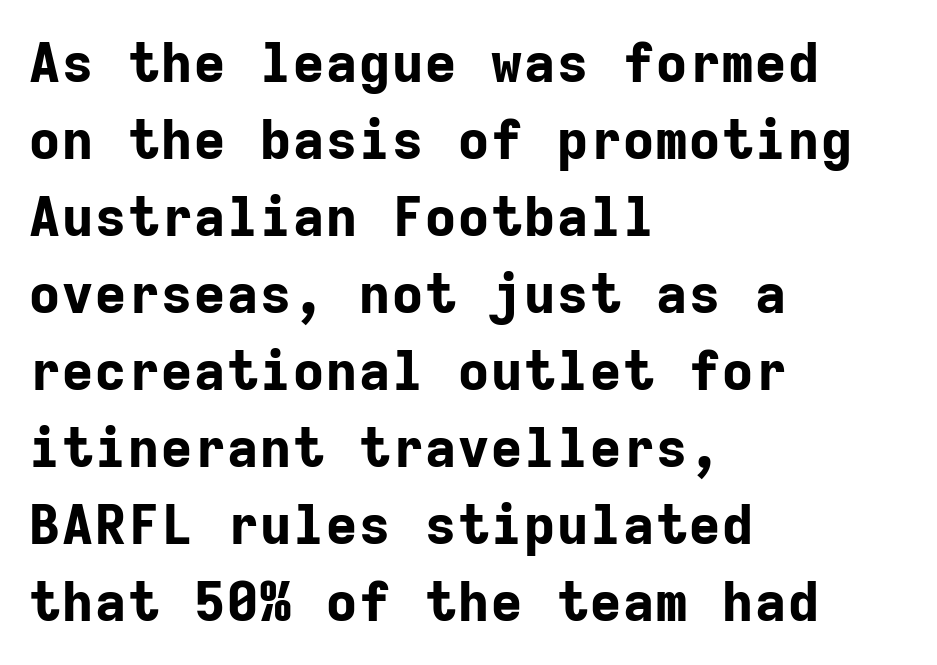
Q: Is the text bold? A: Yes.
Q: Is the text italic (slanted)? A: No, it is upright.
Q: Is the typeface a serif or a sans-serif typeface? A: Sans-serif.
Q: Is the text underlined? A: No.
Q: How is the paragraph aligned? A: Left-aligned.
Q: Is the spacing between letters normal or unusually wide? A: Normal.
Q: Is the spacing between lines tight, normal or loose? A: Normal.
Q: Width (condensed, normal, or wide)? A: Normal.
Q: Stroke contrast? A: Low.
Q: x-height? A: Medium.
Q: Monospaced? A: Yes.
